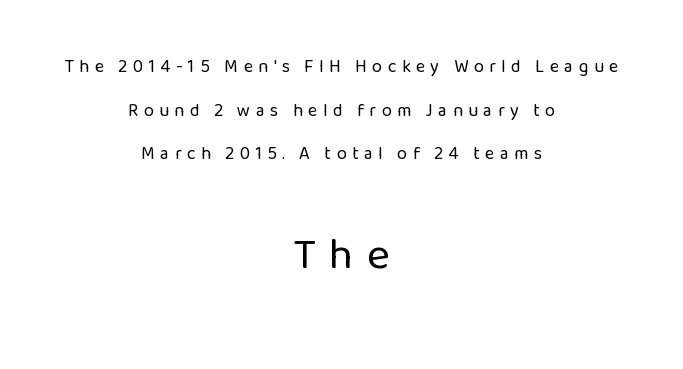
Q: Is the text bold? A: No.
Q: Is the text italic (slanted)? A: No, it is upright.
Q: Is the typeface a serif or a sans-serif typeface? A: Sans-serif.
Q: Is the text underlined? A: No.
Q: How is the paragraph aligned? A: Centered.
Q: Is the spacing between letters normal or unusually wide? A: Unusually wide.
Q: Is the spacing between lines tight, normal or loose? A: Loose.
Q: Which block of text is set in a larger size, the first (top) or the second (bottom)? A: The second (bottom) one.
Q: Width (condensed, normal, or wide)? A: Normal.
Q: Stroke contrast? A: Low.
Q: x-height? A: Medium.
Q: Monospaced? A: No.
